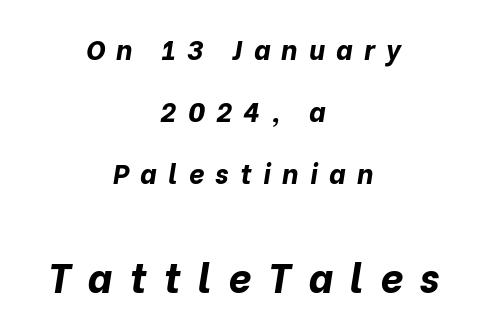
{"italic": "yes", "lean": "right", "slant_degrees": 10, "bold": "yes", "weight": "bold", "width": "normal", "stroke_contrast": "low", "x_height": "medium", "monospaced": "no", "underline": "no", "align": "center", "line_spacing": "loose", "line_spacing_ratio": 2.3, "letter_spacing": "wide", "letter_spacing_em": 0.42, "larger_block": "second", "size_ratio": 1.48, "glyph_px": 40}
